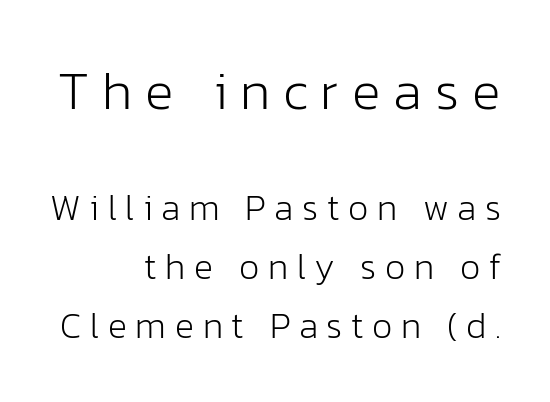
The image shows 54 px light sans-serif type, upright; set right-aligned, normal line spacing (1.63x), unusually wide letter spacing (+0.24 em), not underlined; the first (top) block is 1.5x larger; low stroke contrast and a medium x-height.
